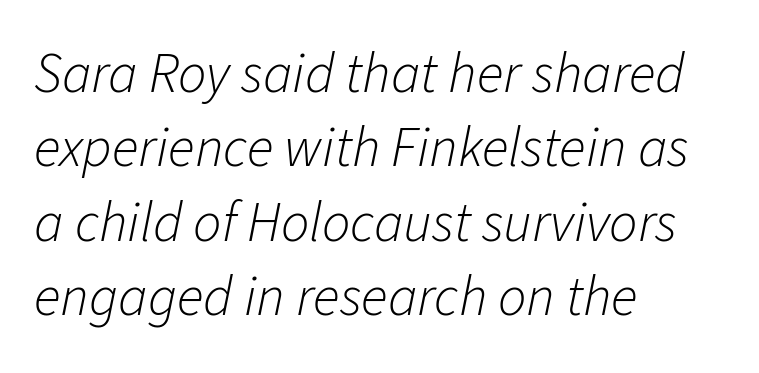
The typesetting does not lean heavy: it is not bold. This rendering uses left alignment, leaving the right contour irregular. The lines sit at an ordinary, default distance from one another. The space beneath each line is pristine and unruled. The face used here is proportionally spaced, like ordinary book or web type. In terms of letterspacing, this is plain default setting.
